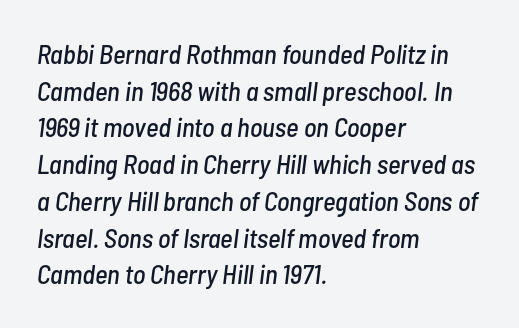
{"italic": "yes", "lean": "right", "slant_degrees": 7, "underline": "no", "align": "left", "line_spacing": "normal", "line_spacing_ratio": 1.36, "letter_spacing": "normal", "letter_spacing_em": 0.0, "glyph_px": 27}
